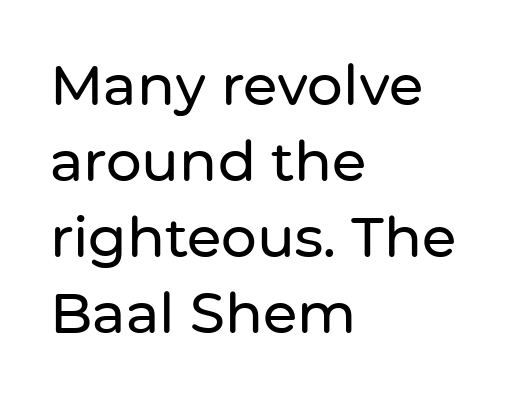
The image shows 56 px sans-serif type, upright; set left-aligned, normal line spacing (1.36x), normal letter spacing, not underlined; low stroke contrast and a medium x-height.
